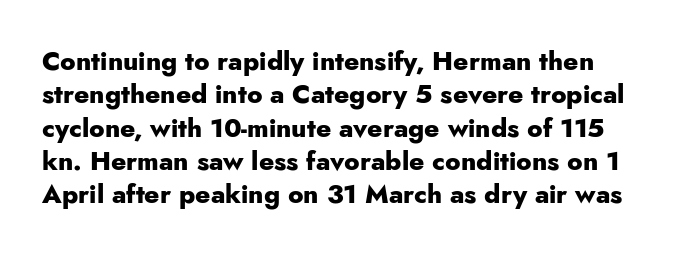
Q: Is the text bold? A: Yes.
Q: Is the text italic (slanted)? A: No, it is upright.
Q: Is the text underlined? A: No.
Q: Is the spacing between letters normal or unusually wide? A: Normal.
Q: Is the spacing between lines tight, normal or loose? A: Normal.
